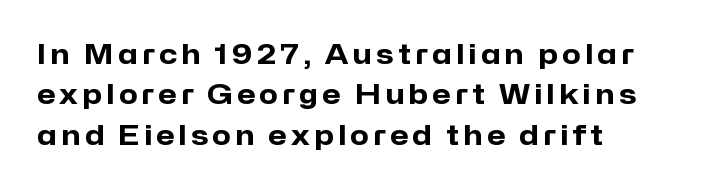
The specimen reads as upright at a glance. Summary of vertical rhythm: regular, with standard interline spacing. Visually the block forms a straight wall on the left and a jagged coastline on the right. These lines carry a lot of weight — the face is fully bold.
